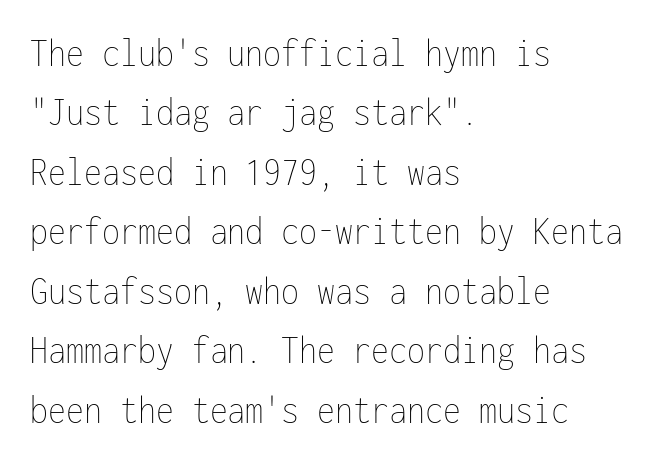
Monospaced: the letters line up in strict vertical columns. Stem width sits at or under what a default text font uses. Notice how the passage keeps a crisp vertical edge on the left only. Clear beneath every line of the passage. There is no visible air inserted between adjacent glyphs. Regarding leading, the lines here are spaced in the standard way.
